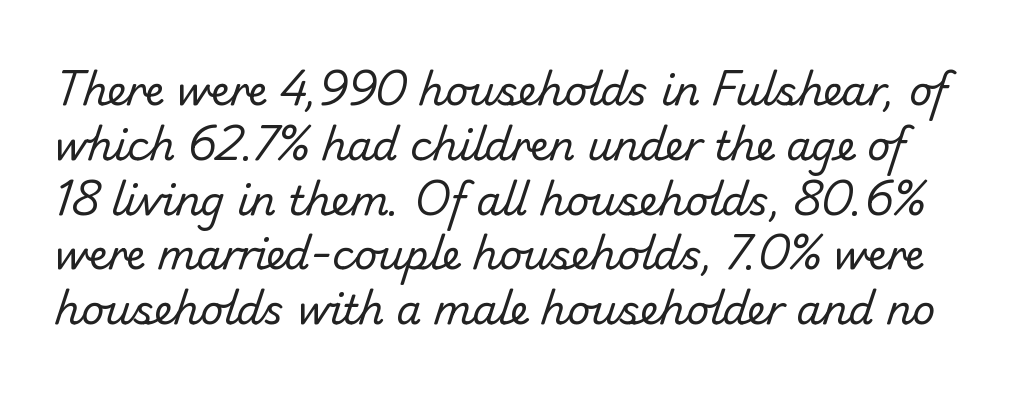
The image shows 40 px regular-weight sans-serif type; set normal line spacing (1.37x), normal letter spacing, not underlined; low stroke contrast and a small x-height.
